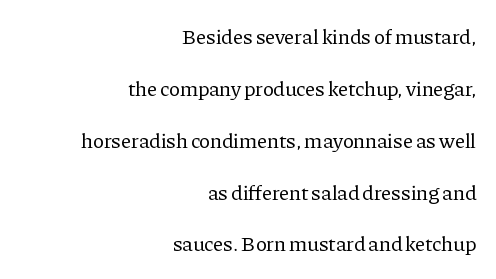
Q: Is the text bold? A: No.
Q: Is the text italic (slanted)? A: No, it is upright.
Q: Is the text underlined? A: No.
Q: How is the paragraph aligned? A: Right-aligned.
Q: Is the spacing between letters normal or unusually wide? A: Normal.
Q: Is the spacing between lines tight, normal or loose? A: Loose.
